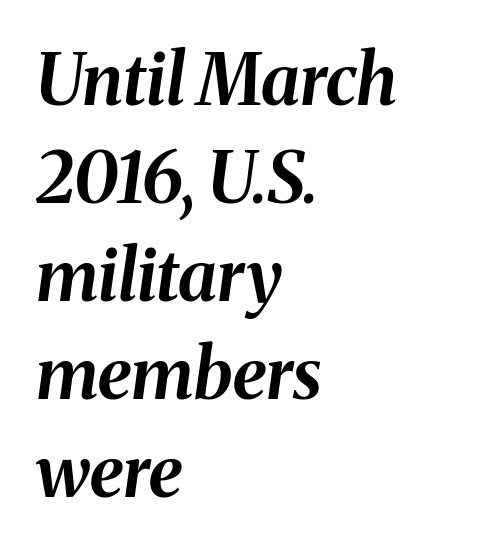
{"italic": "yes", "lean": "right", "slant_degrees": 8, "bold": "yes", "weight": "bold", "width": "normal", "stroke_contrast": "medium", "x_height": "medium", "monospaced": "no", "underline": "no", "align": "left", "line_spacing": "normal", "line_spacing_ratio": 1.4, "letter_spacing": "normal", "letter_spacing_em": 0.0, "glyph_px": 70}
